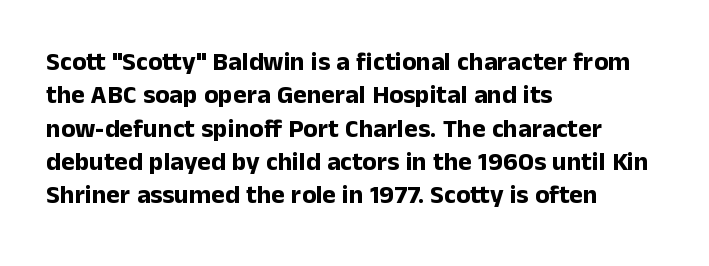
{"italic": "no", "bold": "yes", "underline": "no", "align": "left", "line_spacing": "normal", "line_spacing_ratio": 1.28, "letter_spacing": "normal", "letter_spacing_em": 0.0, "glyph_px": 26}
